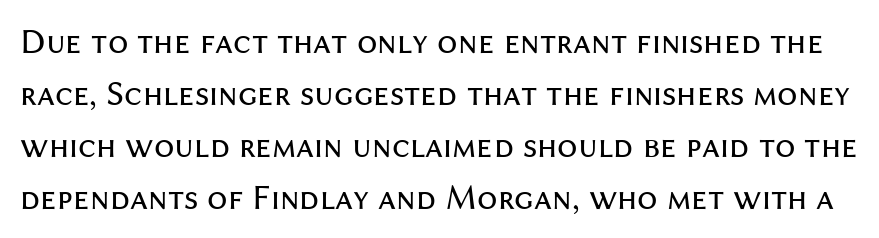
Q: Is the text bold? A: No.
Q: Is the text italic (slanted)? A: No, it is upright.
Q: Is the typeface a serif or a sans-serif typeface? A: Sans-serif.
Q: Is the text underlined? A: No.
Q: Is the spacing between letters normal or unusually wide? A: Normal.
Q: Is the spacing between lines tight, normal or loose? A: Normal.
Q: Width (condensed, normal, or wide)? A: Normal.
Q: Stroke contrast? A: Medium.
Q: x-height? A: Medium.
Q: Monospaced? A: No.
